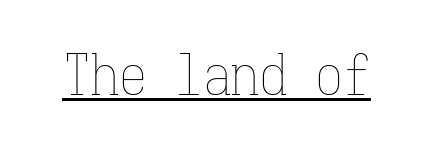
Rendered with straight, roman letterforms. Weight: in the light-to-regular range. Descenders here cross a horizontal rule under the line. Think of a typewriter: that constant character pitch is what you see here. The type is set solid horizontally, with unmodified tracking.
